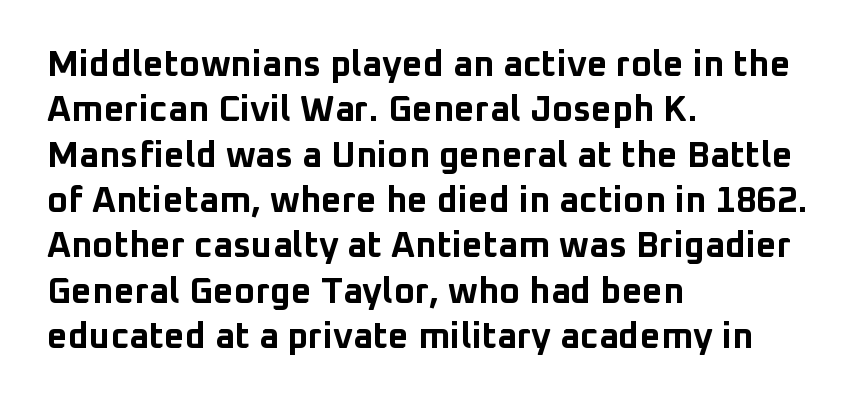
The image shows 36 px bold sans-serif type, upright; set left-aligned, normal line spacing (1.26x), normal letter spacing, not underlined; low stroke contrast and a medium x-height.
